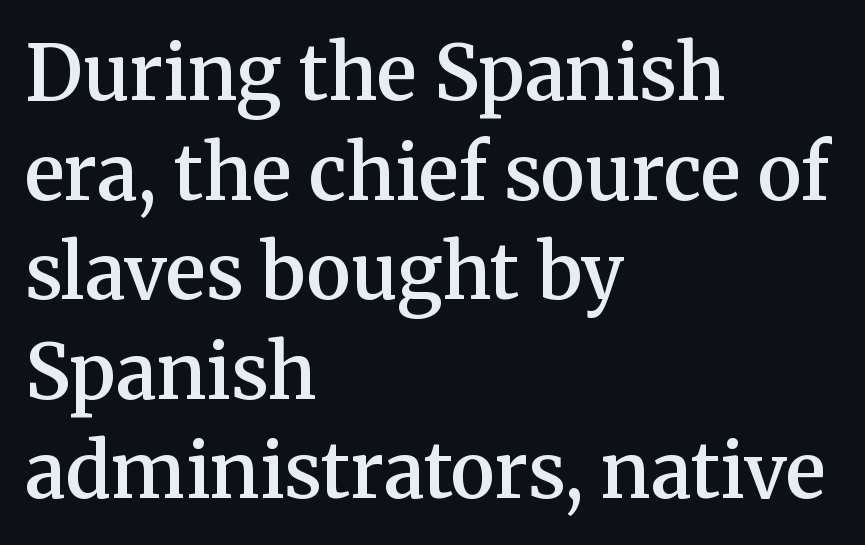
The image shows 76 px semibold serif type, upright; set left-aligned, normal line spacing (1.31x), normal letter spacing, not underlined; medium stroke contrast and a medium x-height.
